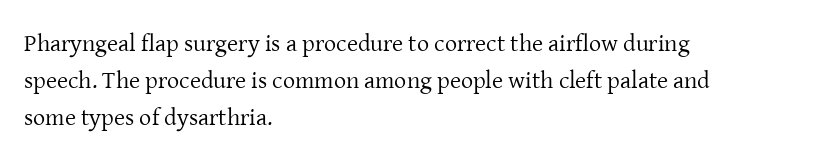
{"italic": "no", "bold": "no", "underline": "no", "align": "left", "line_spacing": "normal", "line_spacing_ratio": 1.54, "letter_spacing": "normal", "letter_spacing_em": 0.0, "glyph_px": 24}
